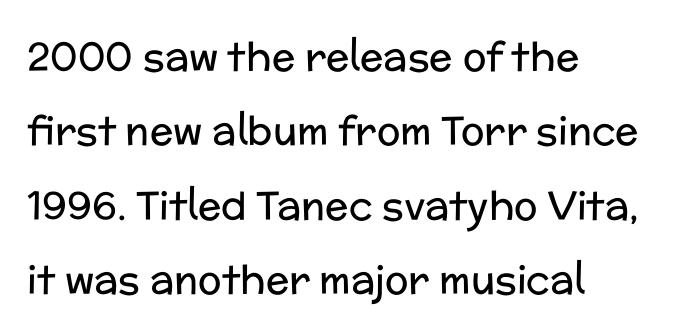
The image shows 39 px regular-weight sans-serif type, upright; set left-aligned, loose line spacing (1.91x), normal letter spacing, not underlined; low stroke contrast and a medium x-height.
